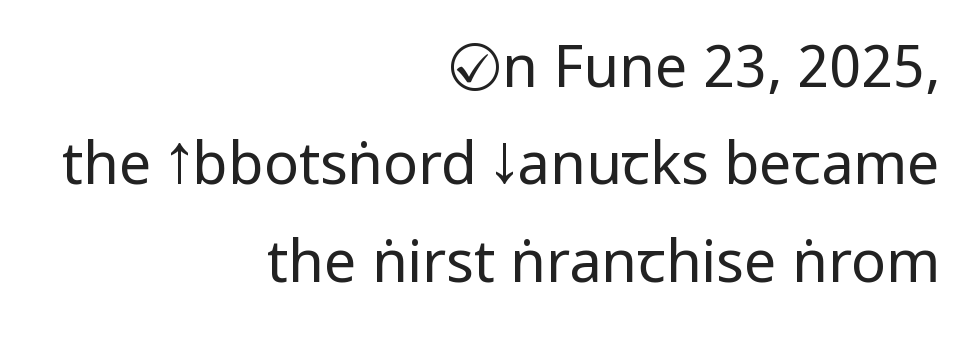
The image shows 58 px regular-weight, condensed sans-serif type, upright; set right-aligned, normal line spacing (1.68x), normal letter spacing, not underlined; low stroke contrast and a large x-height.
